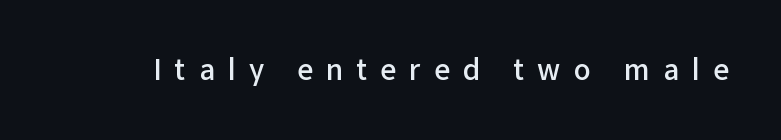
{"serif": "no", "italic": "no", "bold": "semi", "weight": "semibold", "width": "normal", "stroke_contrast": "low", "x_height": "medium", "monospaced": "no", "underline": "no", "letter_spacing": "wide", "letter_spacing_em": 0.47, "glyph_px": 28}
